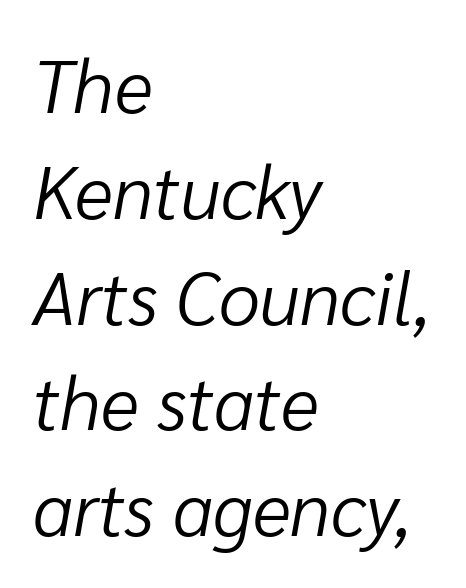
Q: Is the text bold? A: No.
Q: Is the text italic (slanted)? A: Yes, it leans right by about 10 degrees.
Q: Is the text underlined? A: No.
Q: How is the paragraph aligned? A: Left-aligned.
Q: Is the spacing between letters normal or unusually wide? A: Normal.
Q: Is the spacing between lines tight, normal or loose? A: Normal.
Q: Width (condensed, normal, or wide)? A: Normal.
Q: Stroke contrast? A: Low.
Q: x-height? A: Medium.
Q: Monospaced? A: No.
